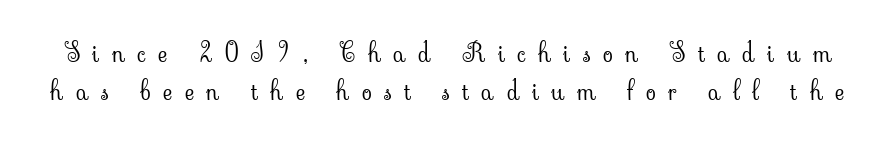
Q: Is the text bold? A: No.
Q: Is the text italic (slanted)? A: No, it is upright.
Q: Is the text underlined? A: No.
Q: Is the spacing between letters normal or unusually wide? A: Unusually wide.
Q: Is the spacing between lines tight, normal or loose? A: Normal.
